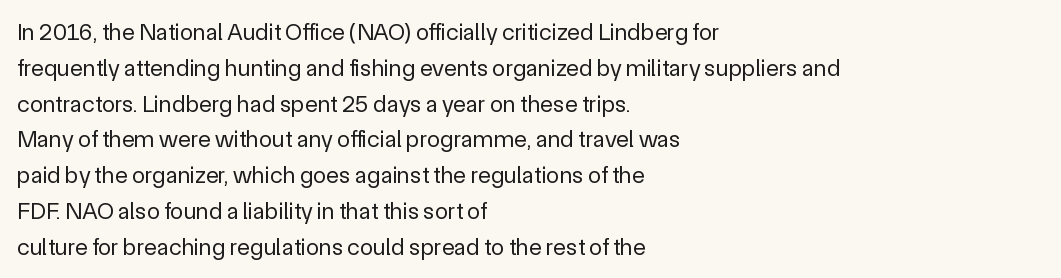
{"italic": "no", "bold": "no", "underline": "no", "align": "left", "line_spacing": "normal", "line_spacing_ratio": 1.49, "letter_spacing": "normal", "letter_spacing_em": 0.0, "glyph_px": 24}
